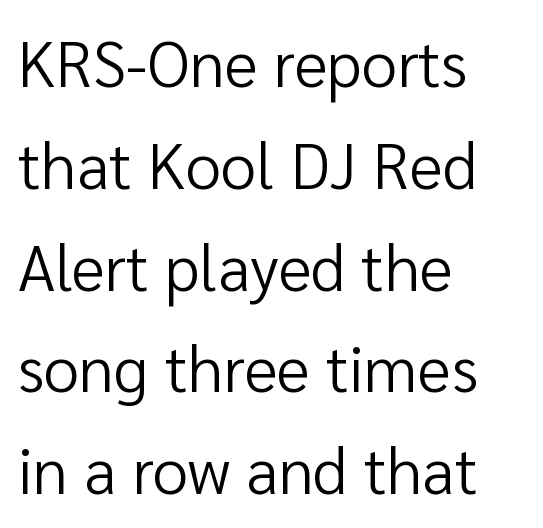
Q: Is the text bold? A: No.
Q: Is the text italic (slanted)? A: No, it is upright.
Q: Is the typeface a serif or a sans-serif typeface? A: Sans-serif.
Q: Is the text underlined? A: No.
Q: How is the paragraph aligned? A: Left-aligned.
Q: Is the spacing between letters normal or unusually wide? A: Normal.
Q: Is the spacing between lines tight, normal or loose? A: Normal.
Q: Width (condensed, normal, or wide)? A: Normal.
Q: Stroke contrast? A: Low.
Q: x-height? A: Medium.
Q: Monospaced? A: No.
